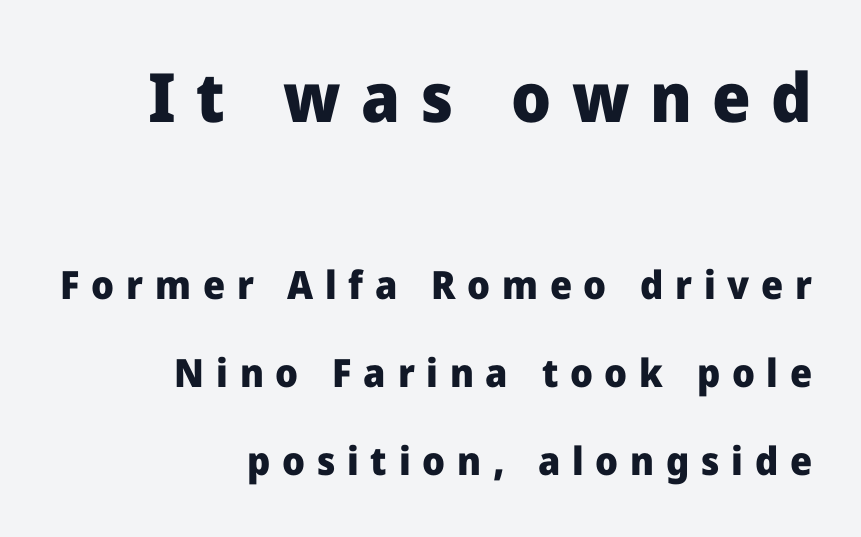
The image shows 68 px heavy sans-serif type, upright; set right-aligned, loose line spacing (2.26x), unusually wide letter spacing (+0.3 em), not underlined; the first (top) block is 1.74x larger; low stroke contrast and a medium x-height.
